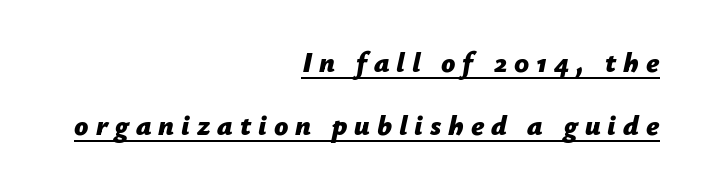
Q: Is the text bold? A: Yes.
Q: Is the text italic (slanted)? A: Yes, it leans right by about 12 degrees.
Q: Is the text underlined? A: Yes.
Q: How is the paragraph aligned? A: Right-aligned.
Q: Is the spacing between letters normal or unusually wide? A: Unusually wide.
Q: Is the spacing between lines tight, normal or loose? A: Loose.
Q: Width (condensed, normal, or wide)? A: Normal.
Q: Stroke contrast? A: Low.
Q: x-height? A: Medium.
Q: Monospaced? A: No.
